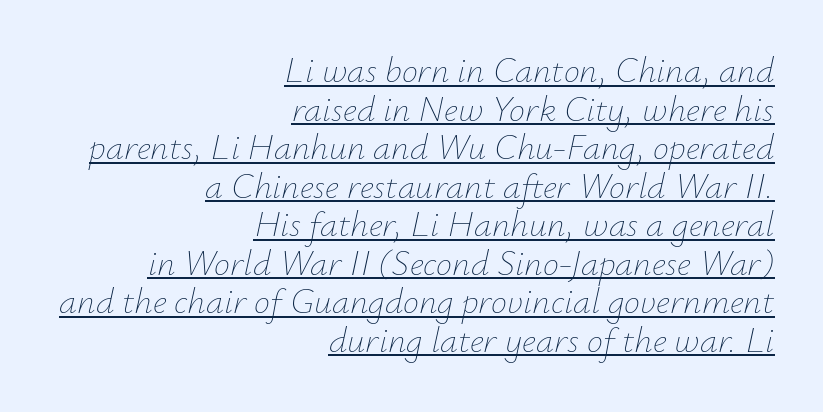
Q: Is the text bold? A: No.
Q: Is the text italic (slanted)? A: Yes, it leans right by about 12 degrees.
Q: Is the text underlined? A: Yes.
Q: How is the paragraph aligned? A: Right-aligned.
Q: Is the spacing between letters normal or unusually wide? A: Normal.
Q: Is the spacing between lines tight, normal or loose? A: Tight.
Q: Width (condensed, normal, or wide)? A: Normal.
Q: Stroke contrast? A: Low.
Q: x-height? A: Small.
Q: Monospaced? A: No.
